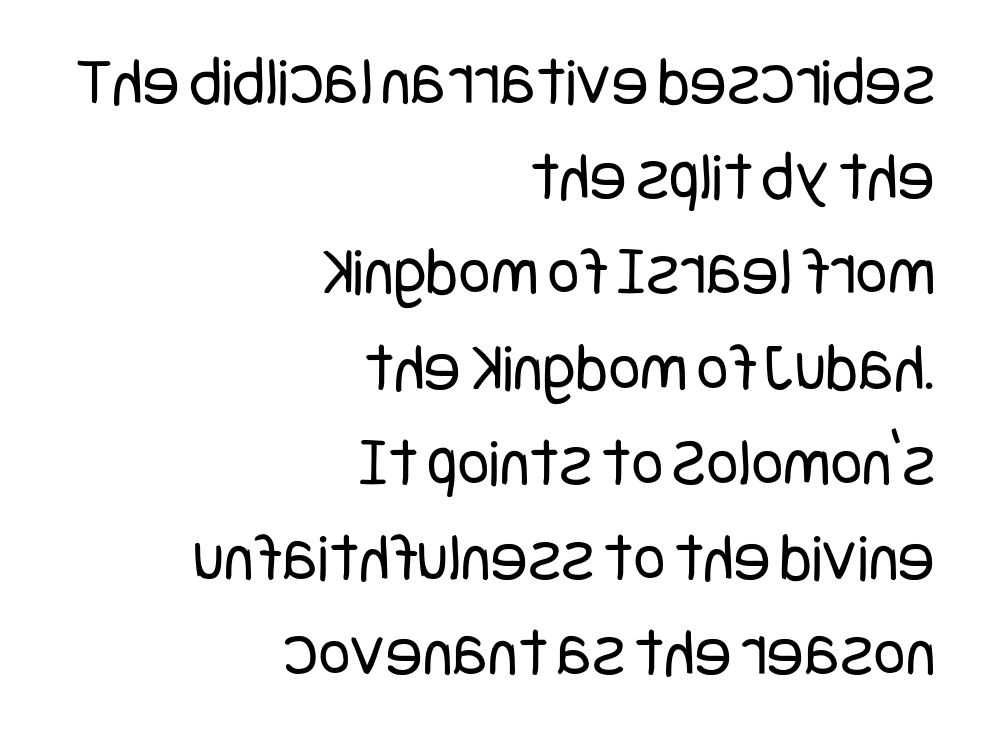
The image shows 69 px regular-weight, condensed sans-serif type, upright; set right-aligned, normal line spacing (1.38x), normal letter spacing, not underlined; low stroke contrast and a large x-height.
